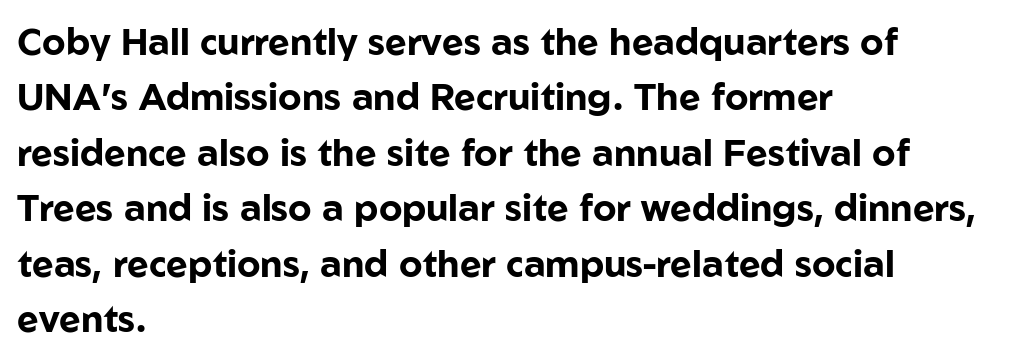
The type sits square on the baseline with zero lean. Here the designer chose a conventional face with non-uniform glyph widths. A student would call this left alignment; a typographer would say flush left, rag right. Each letter's strokes conclude bluntly, with no projecting serifs.
